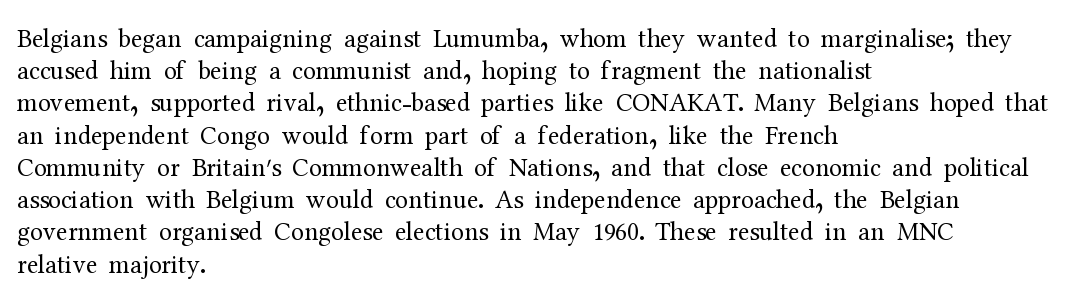
The image shows 26 px text type, upright; set left-aligned, line spacing 1.24x, normal letter spacing, not underlined.
